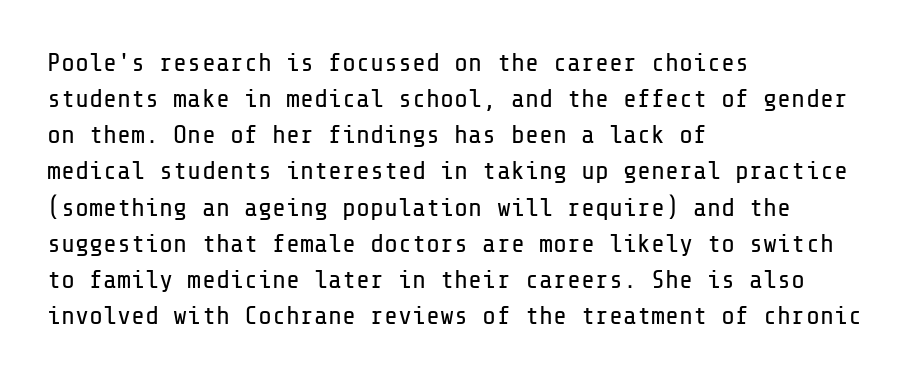
Q: Is the text bold? A: No.
Q: Is the text italic (slanted)? A: No, it is upright.
Q: Is the text underlined? A: No.
Q: How is the paragraph aligned? A: Left-aligned.
Q: Is the spacing between letters normal or unusually wide? A: Normal.
Q: Is the spacing between lines tight, normal or loose? A: Normal.
